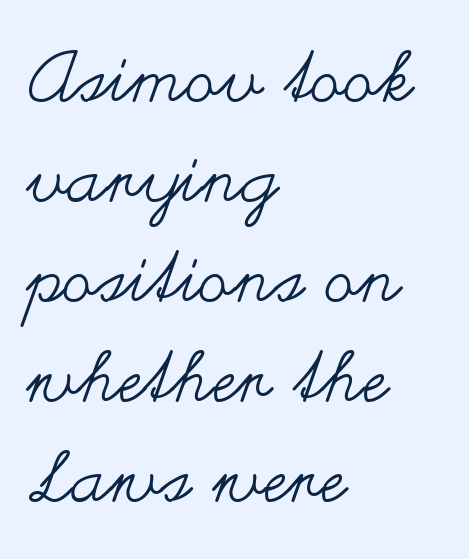
The rendering anchors every line to the left-hand side. A bare baseline throughout the passage. Note the varied advance widths — an 'i' is clearly narrower than an 'm'. This sample keeps an unexceptional amount of space between lines. Default kerning and tracking; the words read as compact shapes.
